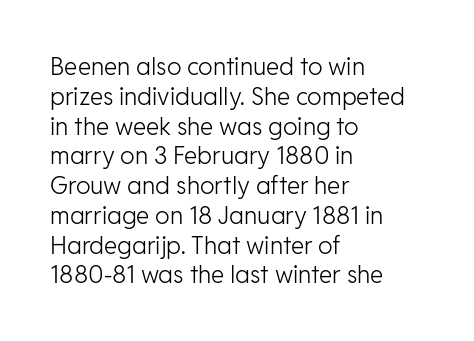
Q: Is the text bold? A: No.
Q: Is the text italic (slanted)? A: No, it is upright.
Q: Is the text underlined? A: No.
Q: How is the paragraph aligned? A: Left-aligned.
Q: Is the spacing between letters normal or unusually wide? A: Normal.
